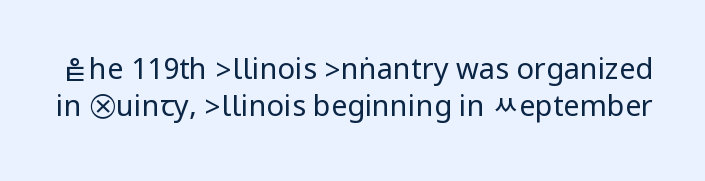
The image shows 29 px regular-weight, condensed sans-serif type, upright; set normal line spacing (1.28x), normal letter spacing, not underlined; low stroke contrast.
